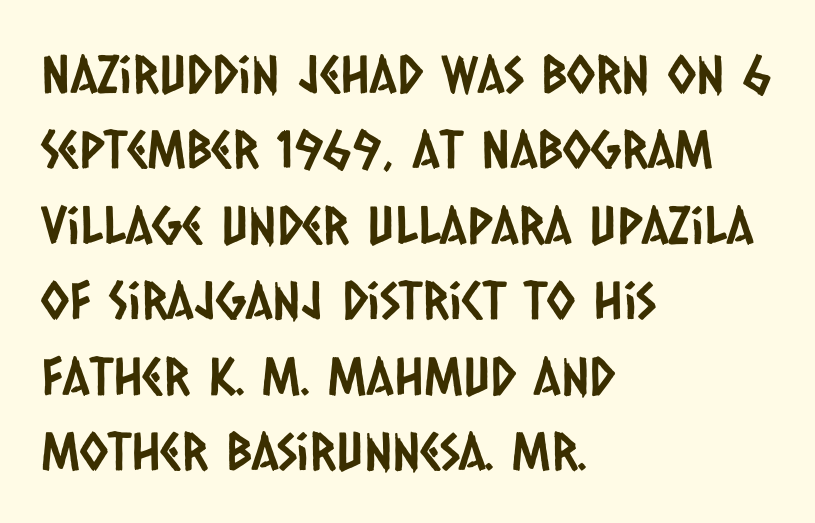
Q: Is the typeface a serif or a sans-serif typeface? A: Sans-serif.
Q: Is the text underlined? A: No.
Q: How is the paragraph aligned? A: Left-aligned.
Q: Is the spacing between letters normal or unusually wide? A: Normal.
Q: Is the spacing between lines tight, normal or loose? A: Normal.
Q: Width (condensed, normal, or wide)? A: Condensed.
Q: Stroke contrast? A: Low.
Q: x-height? A: Large.
Q: Monospaced? A: No.
